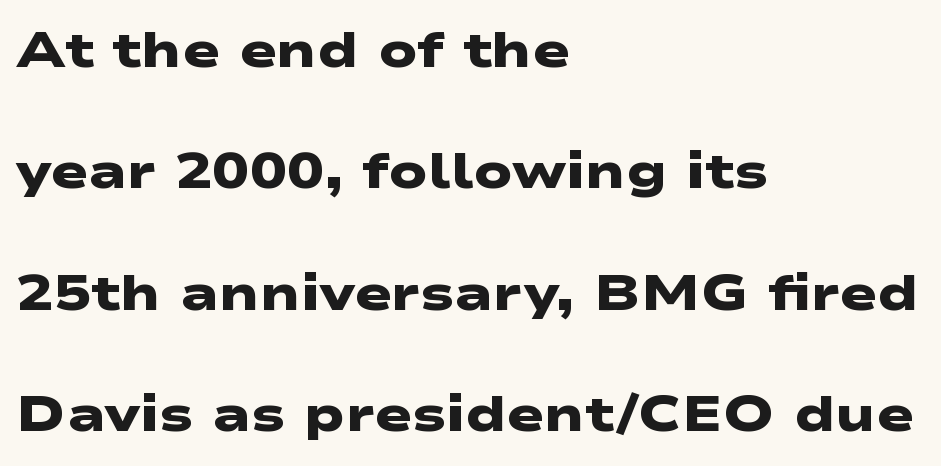
Q: Is the text bold? A: Yes.
Q: Is the typeface a serif or a sans-serif typeface? A: Sans-serif.
Q: Is the text underlined? A: No.
Q: How is the paragraph aligned? A: Left-aligned.
Q: Is the spacing between letters normal or unusually wide? A: Normal.
Q: Is the spacing between lines tight, normal or loose? A: Loose.
Q: Width (condensed, normal, or wide)? A: Wide.
Q: Stroke contrast? A: Low.
Q: x-height? A: Medium.
Q: Monospaced? A: No.
